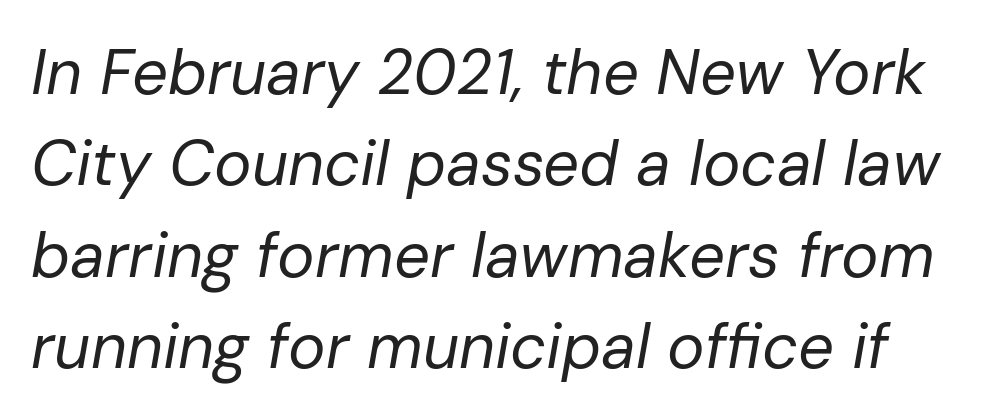
{"italic": "yes", "lean": "right", "slant_degrees": 10, "bold": "no", "weight": "regular", "width": "normal", "stroke_contrast": "low", "x_height": "medium", "monospaced": "no", "underline": "no", "line_spacing": "normal", "line_spacing_ratio": 1.45, "letter_spacing": "normal", "letter_spacing_em": 0.0, "glyph_px": 63}
